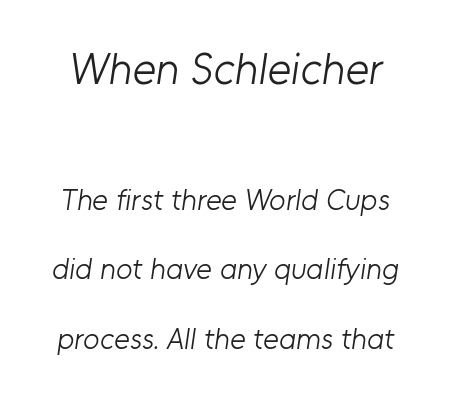
Q: Is the text bold? A: No.
Q: Is the typeface a serif or a sans-serif typeface? A: Sans-serif.
Q: Is the text underlined? A: No.
Q: Is the spacing between letters normal or unusually wide? A: Normal.
Q: Is the spacing between lines tight, normal or loose? A: Loose.
Q: Which block of text is set in a larger size, the first (top) or the second (bottom)? A: The first (top) one.
Q: Width (condensed, normal, or wide)? A: Normal.
Q: Stroke contrast? A: Low.
Q: x-height? A: Medium.
Q: Monospaced? A: No.
